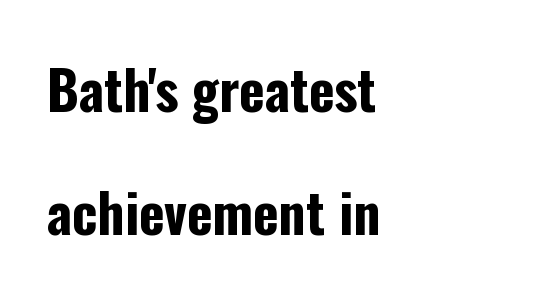
Each word holds together tightly as a unit, with standard inter-letter gaps. Vertical spacing — loose. Thick stems and heavy bowls — unmistakably bold. Descender tails drop into unmarked territory. Each letter keeps its own natural width here, so spacing adapts to shape. Horizontal alignment here is leftward, the default for most running prose.
